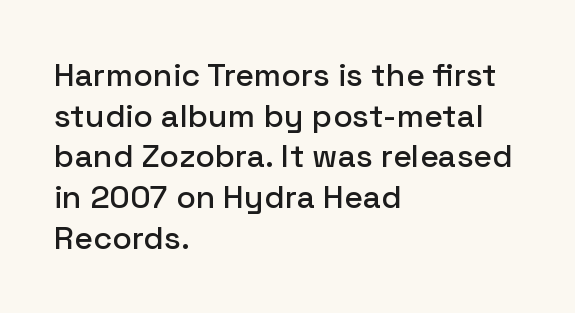
Q: Is the text italic (slanted)? A: No, it is upright.
Q: Is the typeface a serif or a sans-serif typeface? A: Sans-serif.
Q: Is the text underlined? A: No.
Q: How is the paragraph aligned? A: Left-aligned.
Q: Is the spacing between letters normal or unusually wide? A: Normal.
Q: Is the spacing between lines tight, normal or loose? A: Normal.
Q: Width (condensed, normal, or wide)? A: Normal.
Q: Stroke contrast? A: Low.
Q: x-height? A: Medium.
Q: Monospaced? A: No.
